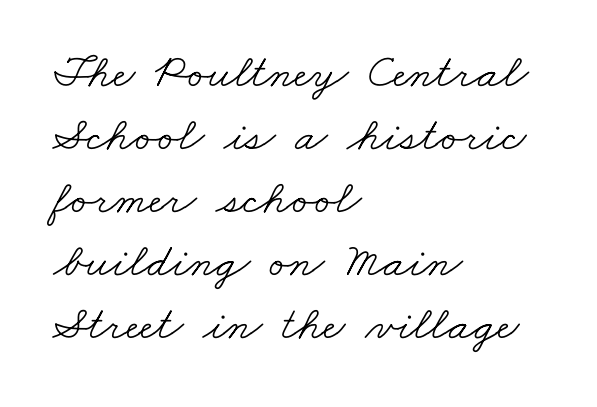
A clean baseline with only descenders dipping below it. Counters stay open thanks to moderate or lighter strokes. Is there much room between lines? A standard amount, neither cramped nor airy. You could not count columns in this text — the font is proportionally spaced.
